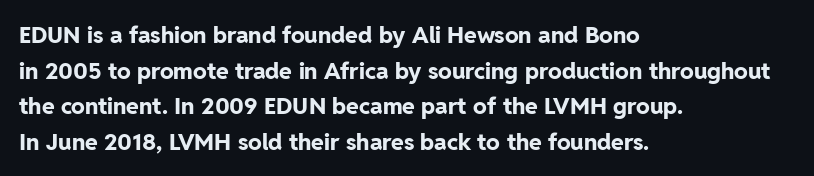
{"italic": "no", "bold": "yes", "underline": "no", "align": "left", "line_spacing": "normal", "line_spacing_ratio": 1.55, "letter_spacing": "normal", "letter_spacing_em": 0.0, "glyph_px": 23}
